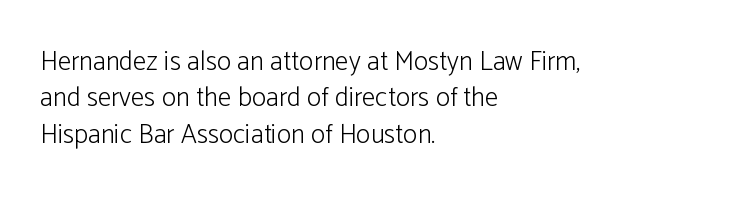
The image shows 27 px text type, upright; set left-aligned, normal line spacing (1.35x), normal letter spacing, not underlined.
